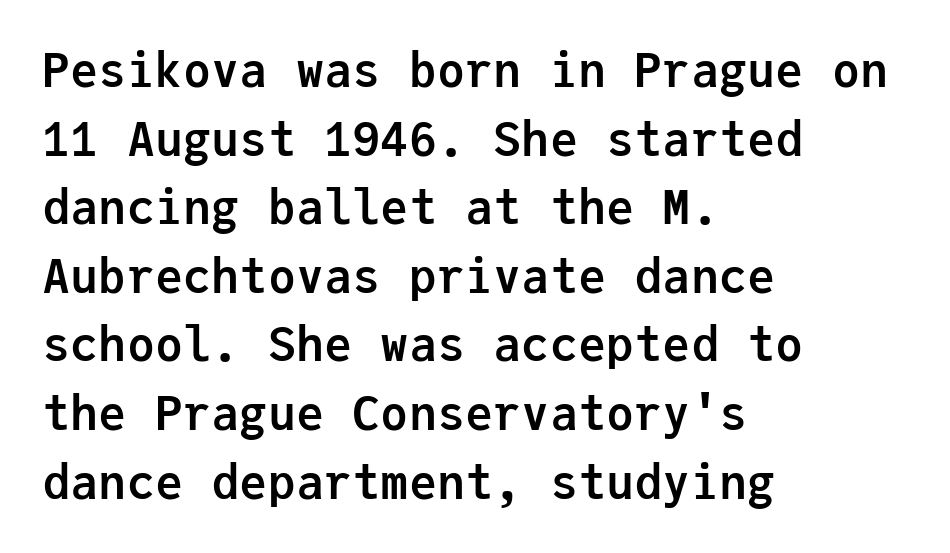
The passage shown is typed in a monospace face where columns stay perfectly aligned. I'd describe the lettering as bold — thick and assertive. Underline: absent. The passage is arranged the way most books set body copy — flush left. Unlike italic type, these characters show no tilt at all. Line spacing here is normal.
